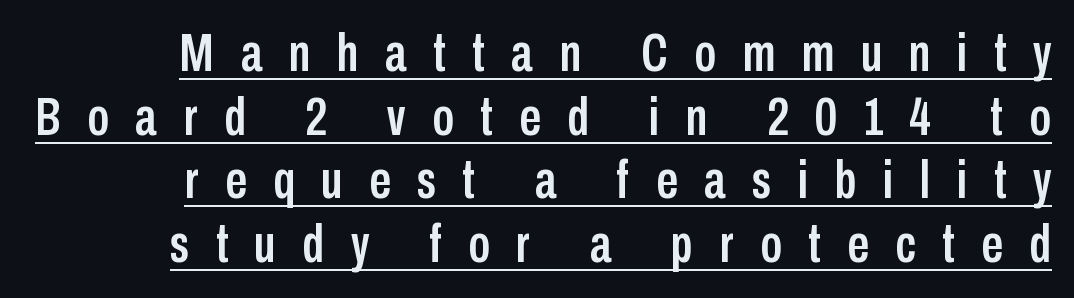
Does the type have serifs? No, each stem ends abruptly. Honestly, the letter spacing is so wide it's the main thing you notice. Short and long lines alike share a common ending point at right. The rendering uses natural spacing where letterforms have individual widths.
